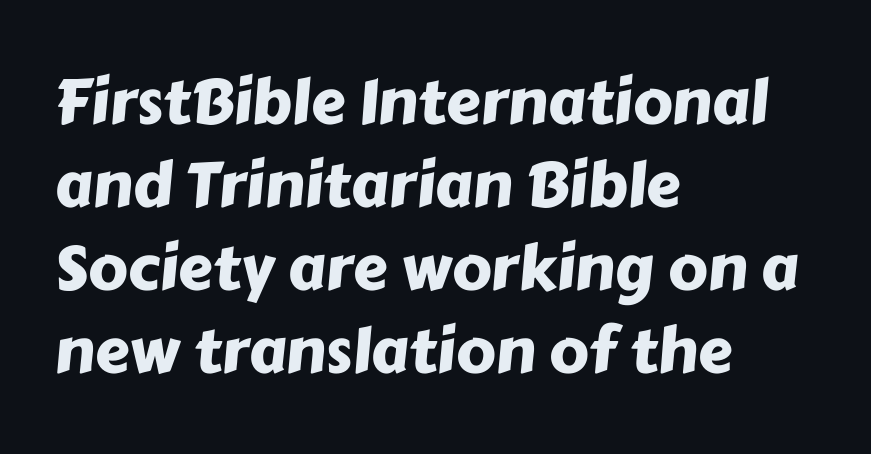
{"serif": "no", "width": "normal", "stroke_contrast": "low", "x_height": "medium", "monospaced": "no", "underline": "no", "align": "left", "line_spacing": "normal", "line_spacing_ratio": 1.34, "letter_spacing": "normal", "letter_spacing_em": 0.0, "glyph_px": 62}
